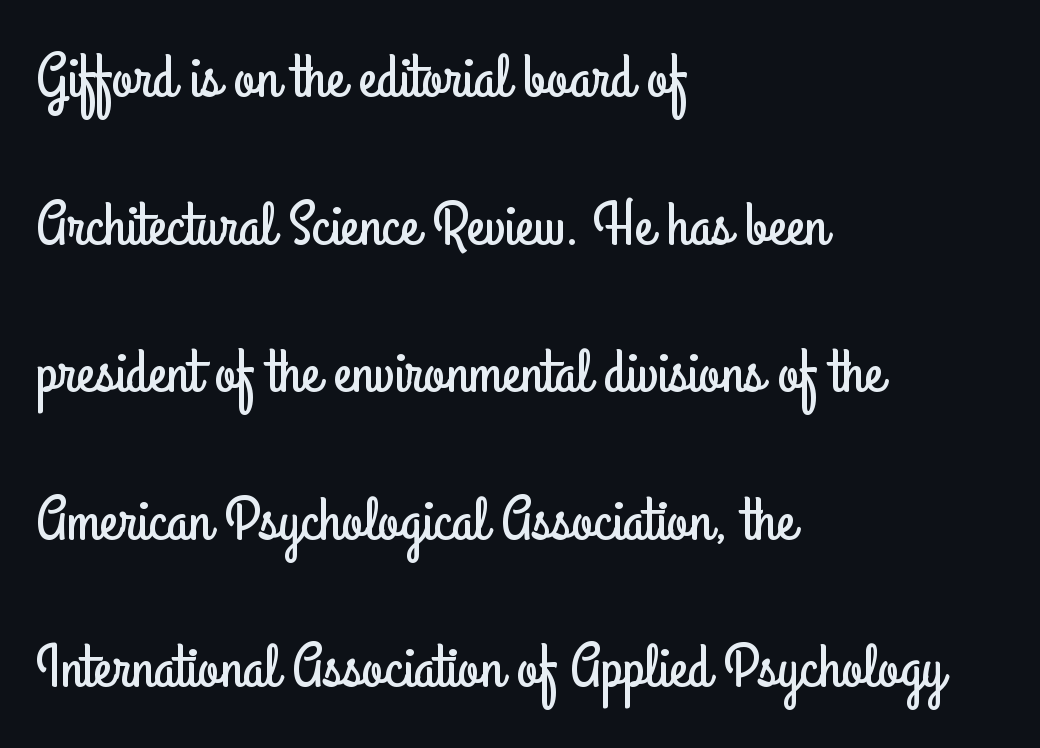
Is there much room between lines? Yes — plenty of vertical air separates them. I'd call this a sans setting — the letters go barefoot. The gaps between neighbouring characters are ordinary and unremarkable. The text block is weighted toward the left margin, trailing off unevenly rightward.
